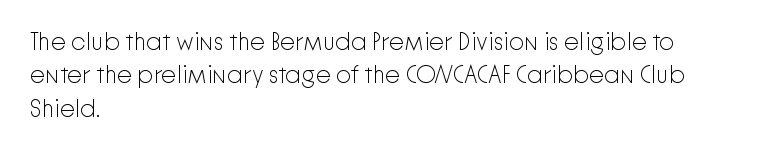
Q: Is the text bold? A: No.
Q: Is the text italic (slanted)? A: No, it is upright.
Q: Is the text underlined? A: No.
Q: How is the paragraph aligned? A: Left-aligned.
Q: Is the spacing between letters normal or unusually wide? A: Normal.
Q: Is the spacing between lines tight, normal or loose? A: Normal.
